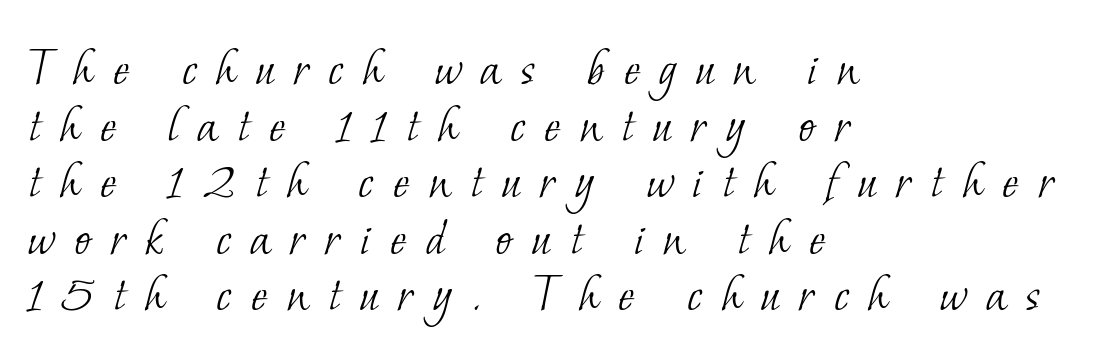
Here the designer chose a conventional face with non-uniform glyph widths. The foot of each line stays bare and open. Leftover space on each line is placed entirely after the last word. The passage shown stacks its lines with hardly any gap. The glyphs in this specimen are seriffed.
